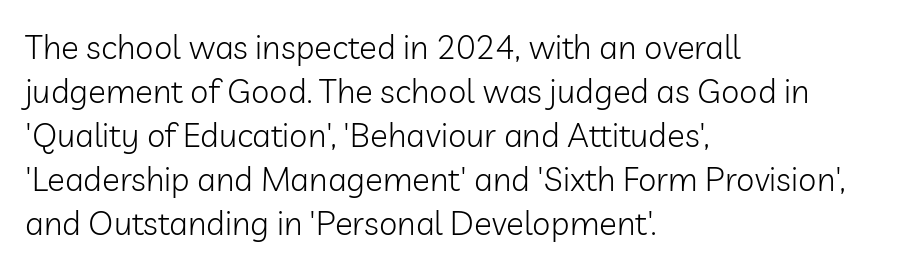
{"serif": "no", "italic": "no", "bold": "no", "weight": "light", "width": "normal", "stroke_contrast": "low", "x_height": "medium", "monospaced": "no", "underline": "no", "align": "left", "line_spacing": "normal", "line_spacing_ratio": 1.33, "letter_spacing": "normal", "letter_spacing_em": 0.0, "glyph_px": 33}
